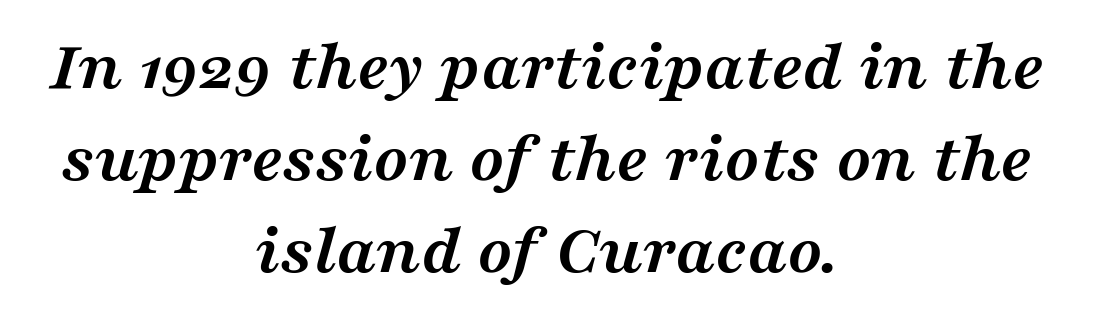
Q: Is the text bold? A: Yes.
Q: Is the text italic (slanted)? A: Yes, it leans right by about 16 degrees.
Q: Is the typeface a serif or a sans-serif typeface? A: Serif.
Q: Is the text underlined? A: No.
Q: How is the paragraph aligned? A: Centered.
Q: Is the spacing between letters normal or unusually wide? A: Normal.
Q: Is the spacing between lines tight, normal or loose? A: Normal.
Q: Width (condensed, normal, or wide)? A: Wide.
Q: Stroke contrast? A: Medium.
Q: x-height? A: Medium.
Q: Monospaced? A: No.
